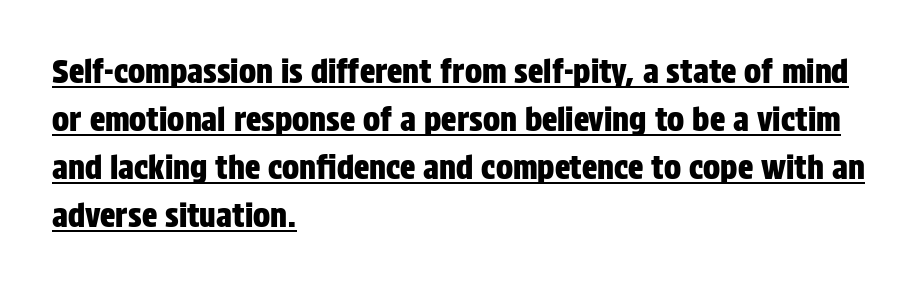
Q: Is the text italic (slanted)? A: No, it is upright.
Q: Is the typeface a serif or a sans-serif typeface? A: Sans-serif.
Q: Is the text underlined? A: Yes.
Q: How is the paragraph aligned? A: Left-aligned.
Q: Is the spacing between letters normal or unusually wide? A: Normal.
Q: Is the spacing between lines tight, normal or loose? A: Normal.
Q: Width (condensed, normal, or wide)? A: Condensed.
Q: Stroke contrast? A: Low.
Q: x-height? A: Large.
Q: Monospaced? A: No.
